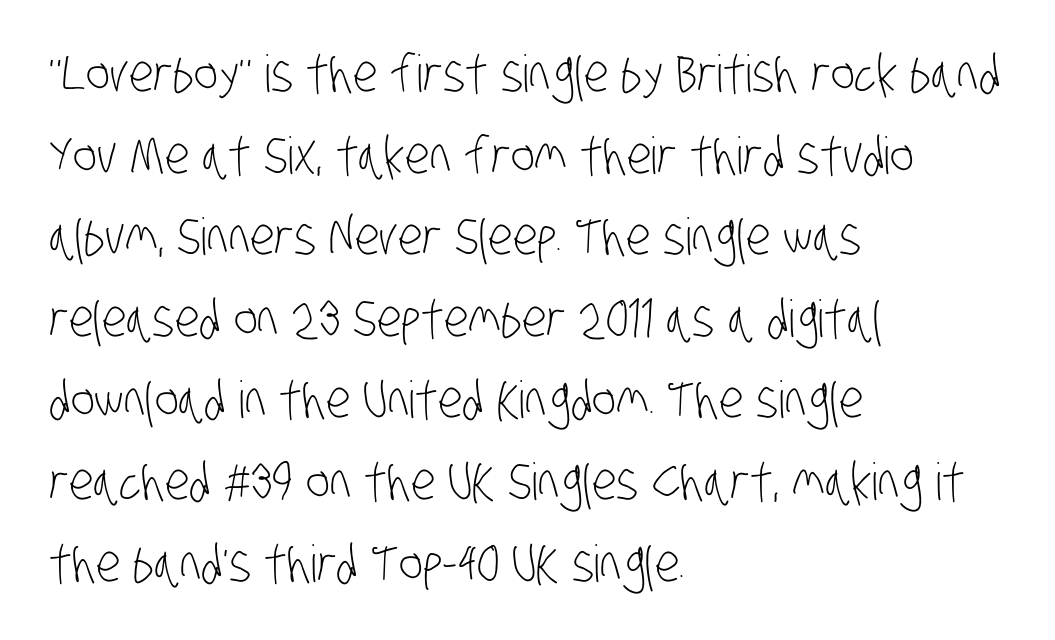
This block has exactly the height ordinary leading produces. This reads as an unemphasized weight, regular at the heaviest. These lines keep a tight, regular rhythm from letter to letter. These lines are composed in type without serifs.
